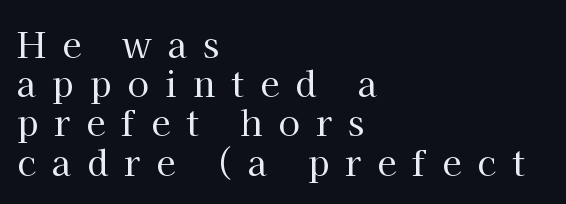
The image shows 35 px regular-weight serif type, upright; set left-aligned, tight line spacing (1.12x), unusually wide letter spacing (+0.46 em), not underlined; high stroke contrast and a medium x-height.
